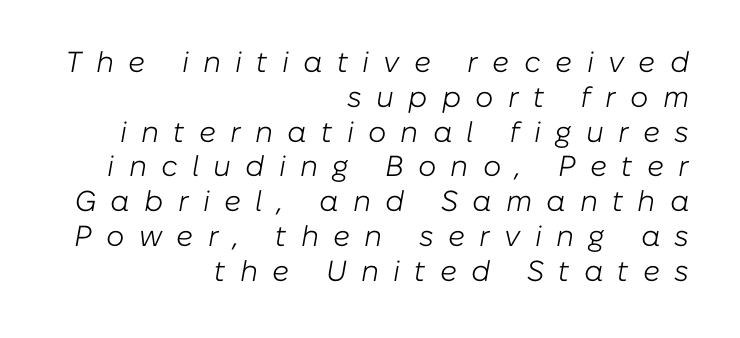
Q: Is the text bold? A: No.
Q: Is the text italic (slanted)? A: Yes, it leans right by about 10 degrees.
Q: Is the text underlined? A: No.
Q: How is the paragraph aligned? A: Right-aligned.
Q: Is the spacing between letters normal or unusually wide? A: Unusually wide.
Q: Width (condensed, normal, or wide)? A: Normal.
Q: Stroke contrast? A: Low.
Q: x-height? A: Medium.
Q: Monospaced? A: No.
